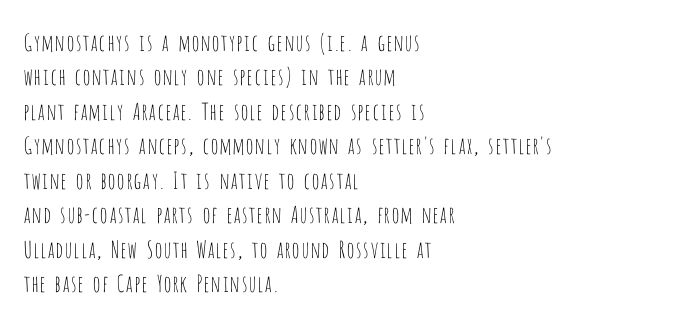
Observe the ordinary spacing: letters are neighbours, not strangers. Only glyphs here, with clear space below each row. Honestly, the row spacing looks completely unremarkable. No letter is thick-stroked: the sample isn't bold.
